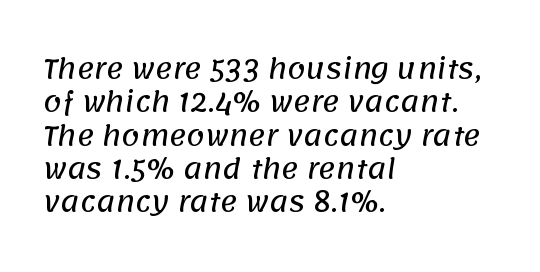
The image shows 26 px text type; set left-aligned, normal line spacing (1.28x), normal letter spacing, not underlined.
